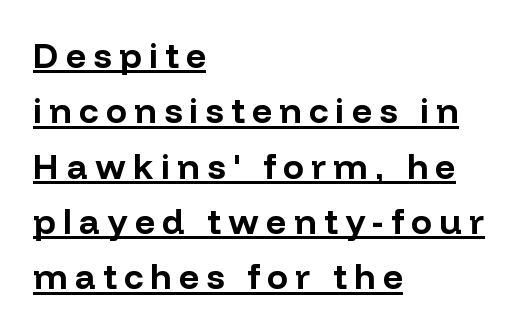
The text block is weighted toward the left margin, trailing off unevenly rightward. Proportional: the letters do not fall into vertical columns. A typesetter would call this heavily tracked-out type. Tall strokes in this sample are plumb rather than angled.
